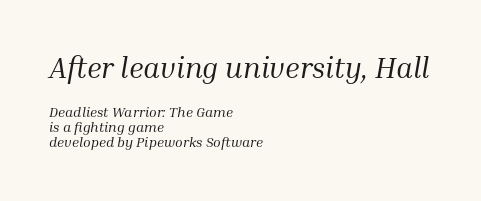
The image shows 29 px regular-weight serif type, italic (leaning right); set left-aligned, tight line spacing (1.07x), normal letter spacing, not underlined; the first (top) block is 2.07x larger; medium stroke contrast and a medium x-height.
